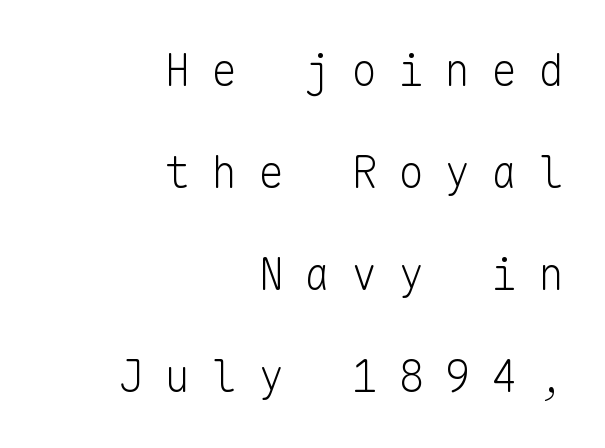
{"serif": "no", "italic": "no", "bold": "no", "weight": "light", "width": "normal", "stroke_contrast": "low", "x_height": "medium", "monospaced": "yes", "underline": "no", "align": "right", "line_spacing": "loose", "line_spacing_ratio": 2.32, "letter_spacing": "wide", "letter_spacing_em": 0.46, "glyph_px": 44}
